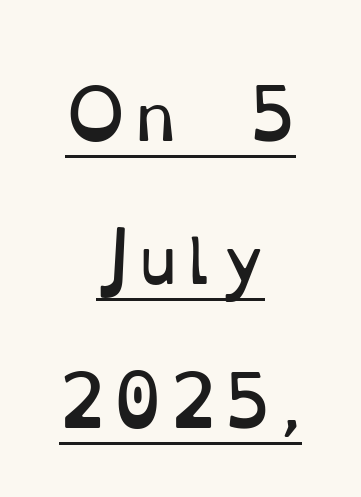
The typesetting does not lean heavy: it is not bold. Note the varied advance widths — an 'i' is clearly narrower than an 'm'. Is this a sans? No — the strokes have serifs. The rendering positions every line midway between the sides. Leading: increased.
